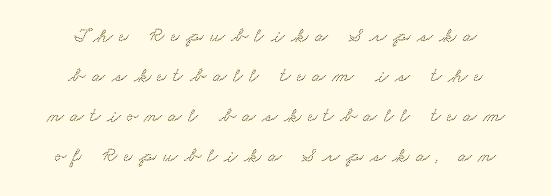
Q: Is the text underlined? A: No.
Q: How is the paragraph aligned? A: Centered.
Q: Is the spacing between letters normal or unusually wide? A: Unusually wide.
Q: Is the spacing between lines tight, normal or loose? A: Loose.
